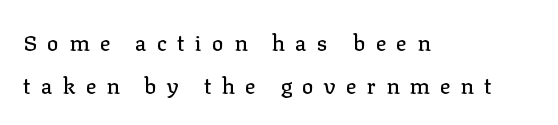
The image shows 22 px text type, upright; set left-aligned, loose line spacing (1.96x), unusually wide letter spacing (+0.46 em), not underlined.
